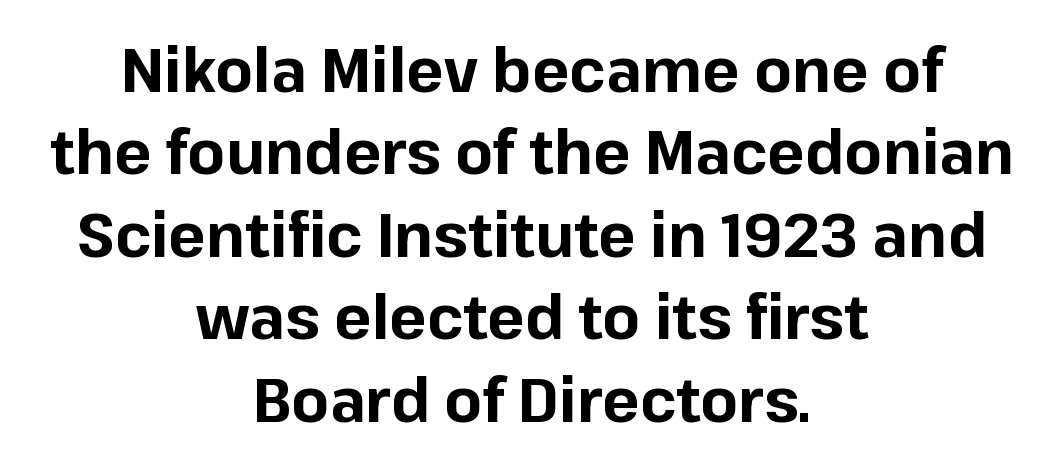
The paragraph shown floats in the horizontal middle. Plenty of ink on the page — the face is bold. Unlike italic type, these characters show no tilt at all. Honestly, there is no underline to notice here at all.
